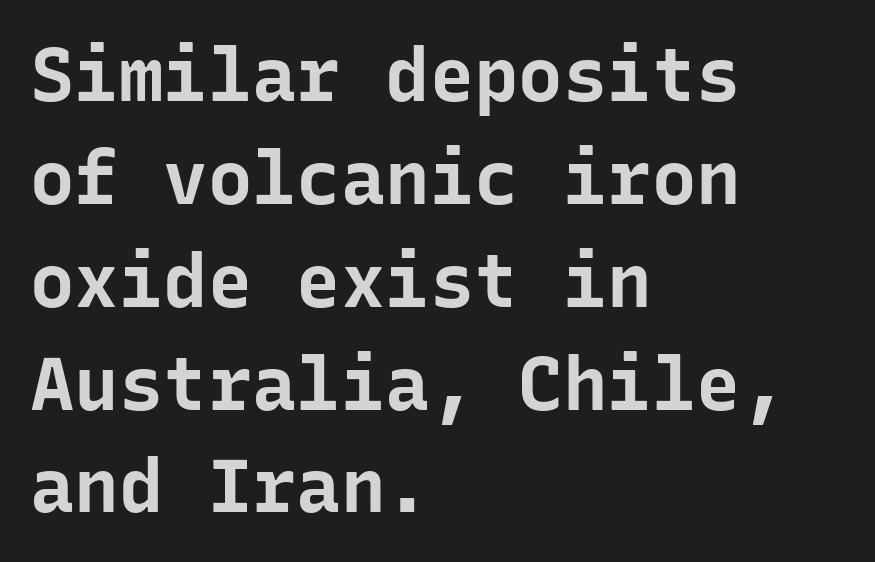
Q: Is the text bold? A: Yes.
Q: Is the text italic (slanted)? A: No, it is upright.
Q: Is the typeface a serif or a sans-serif typeface? A: Sans-serif.
Q: Is the text underlined? A: No.
Q: How is the paragraph aligned? A: Left-aligned.
Q: Is the spacing between letters normal or unusually wide? A: Normal.
Q: Is the spacing between lines tight, normal or loose? A: Normal.
Q: Width (condensed, normal, or wide)? A: Normal.
Q: Stroke contrast? A: Low.
Q: x-height? A: Medium.
Q: Monospaced? A: Yes.
